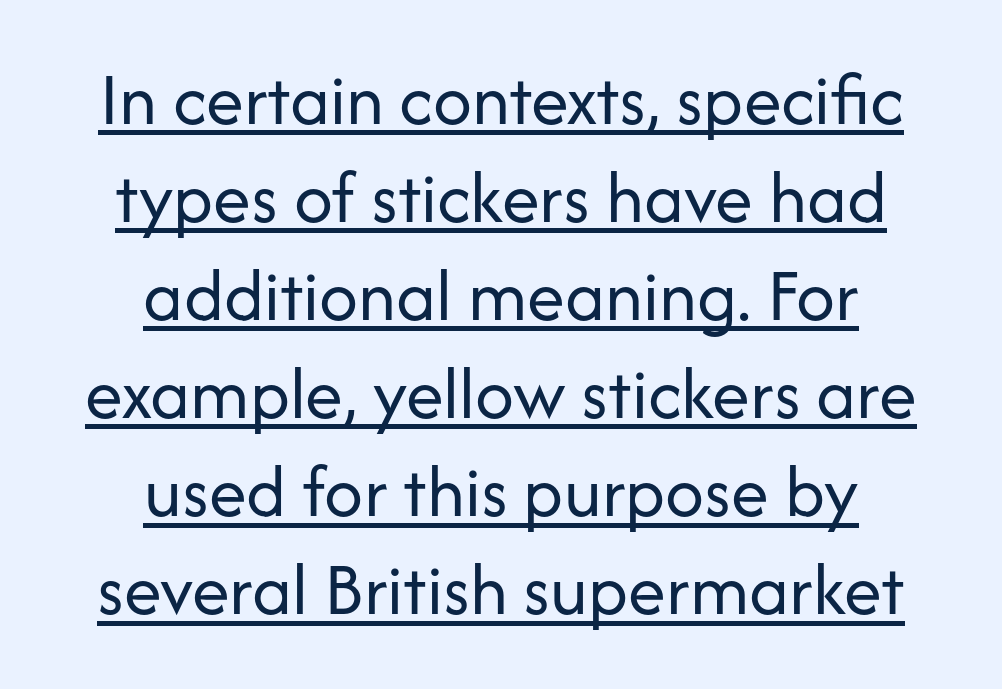
Look at the tracking — it's just the regular setting, nothing added. Posture: straight, roman, zero tilt. Does the copy run flush right? No — it is centered line by line. Here the designer chose a conventional face with non-uniform glyph widths. The block of text has a typical density, with ordinary space between rows.
